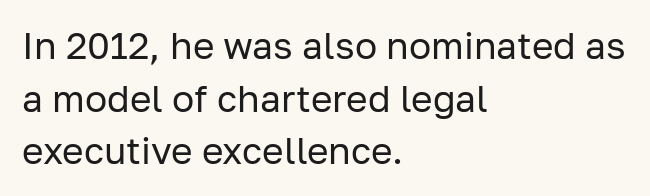
The image shows 37 px regular-weight sans-serif type, upright; set left-aligned, normal line spacing (1.42x), normal letter spacing, not underlined; low stroke contrast and a medium x-height.
